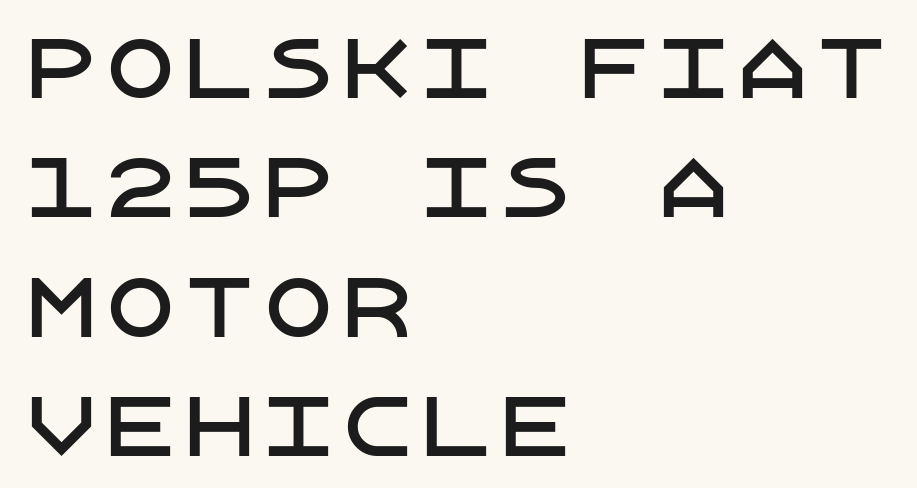
Q: Is the text italic (slanted)? A: No, it is upright.
Q: Is the typeface a serif or a sans-serif typeface? A: Sans-serif.
Q: Is the text underlined? A: No.
Q: How is the paragraph aligned? A: Left-aligned.
Q: Is the spacing between letters normal or unusually wide? A: Normal.
Q: Is the spacing between lines tight, normal or loose? A: Normal.
Q: Width (condensed, normal, or wide)? A: Normal.
Q: Stroke contrast? A: Low.
Q: x-height? A: Large.
